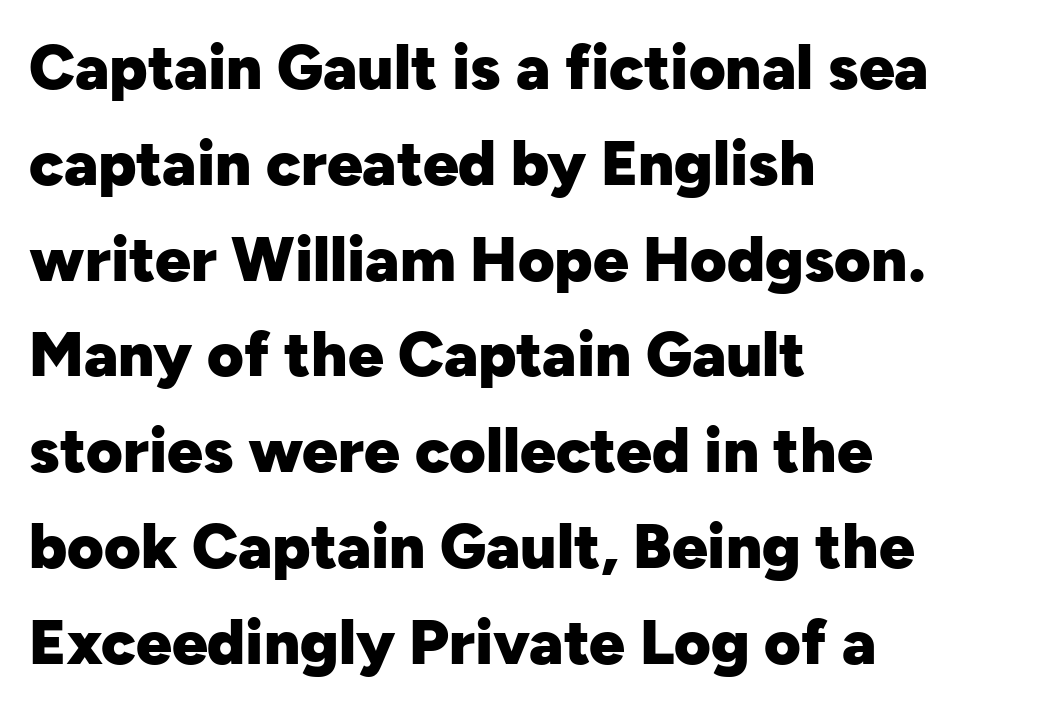
Q: Is the text bold? A: Yes.
Q: Is the text italic (slanted)? A: No, it is upright.
Q: Is the typeface a serif or a sans-serif typeface? A: Sans-serif.
Q: Is the text underlined? A: No.
Q: How is the paragraph aligned? A: Left-aligned.
Q: Is the spacing between letters normal or unusually wide? A: Normal.
Q: Is the spacing between lines tight, normal or loose? A: Normal.
Q: Width (condensed, normal, or wide)? A: Normal.
Q: Stroke contrast? A: Low.
Q: x-height? A: Medium.
Q: Monospaced? A: No.
